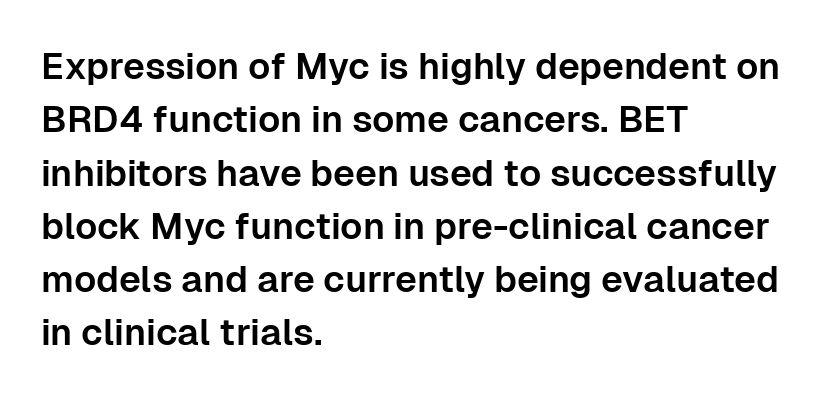
Q: Is the text italic (slanted)? A: No, it is upright.
Q: Is the typeface a serif or a sans-serif typeface? A: Sans-serif.
Q: Is the text underlined? A: No.
Q: How is the paragraph aligned? A: Left-aligned.
Q: Is the spacing between letters normal or unusually wide? A: Normal.
Q: Is the spacing between lines tight, normal or loose? A: Normal.
Q: Width (condensed, normal, or wide)? A: Normal.
Q: Stroke contrast? A: Low.
Q: x-height? A: Medium.
Q: Monospaced? A: No.
